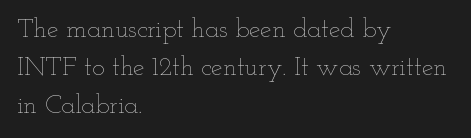
{"italic": "no", "bold": "no", "underline": "no", "align": "left", "line_spacing": "normal", "line_spacing_ratio": 1.47, "letter_spacing": "normal", "letter_spacing_em": 0.0, "glyph_px": 26}
